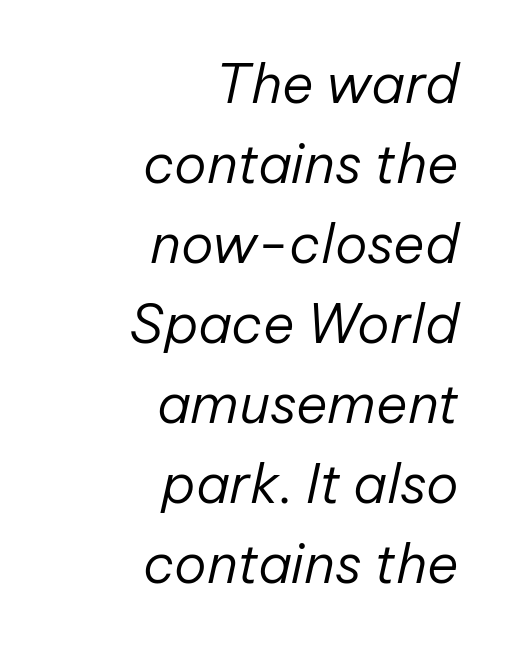
{"italic": "yes", "lean": "right", "slant_degrees": 12, "bold": "no", "weight": "regular", "width": "normal", "stroke_contrast": "low", "x_height": "medium", "monospaced": "no", "underline": "no", "align": "right", "line_spacing": "normal", "line_spacing_ratio": 1.48, "letter_spacing": "normal", "letter_spacing_em": 0.0, "glyph_px": 54}
